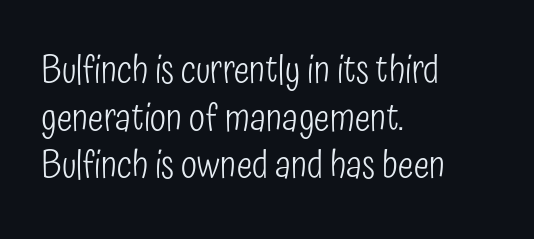
{"serif": "no", "italic": "no", "bold": "no", "weight": "light", "width": "condensed", "stroke_contrast": "low", "x_height": "medium", "monospaced": "no", "underline": "no", "align": "left", "line_spacing": "normal", "line_spacing_ratio": 1.29, "letter_spacing": "normal", "letter_spacing_em": 0.0, "glyph_px": 37}
